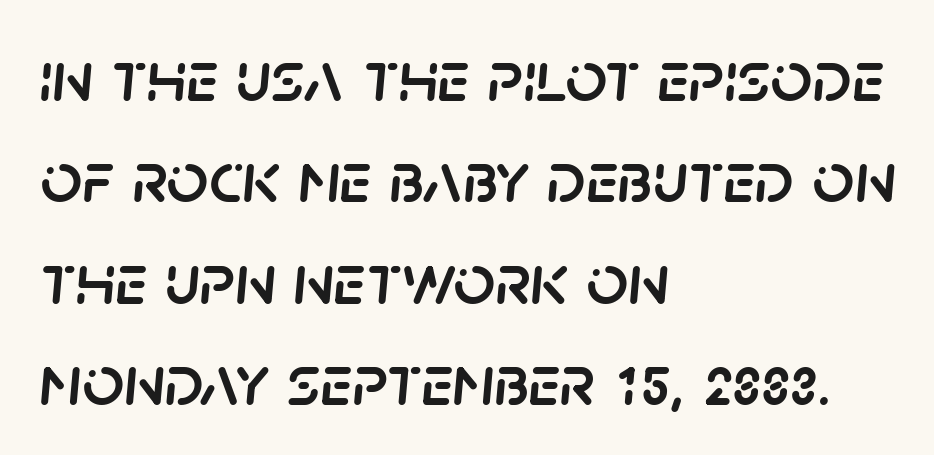
The image shows 73 px text type, italic (leaning right); set left-aligned, normal line spacing (1.39x), normal letter spacing, not underlined; low stroke contrast and a large x-height.
